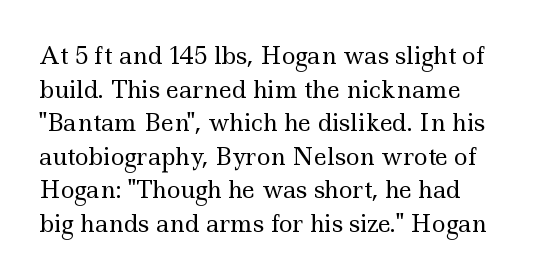
{"italic": "no", "bold": "no", "underline": "no", "line_spacing": "normal", "line_spacing_ratio": 1.46, "letter_spacing": "normal", "letter_spacing_em": 0.0, "glyph_px": 23}
